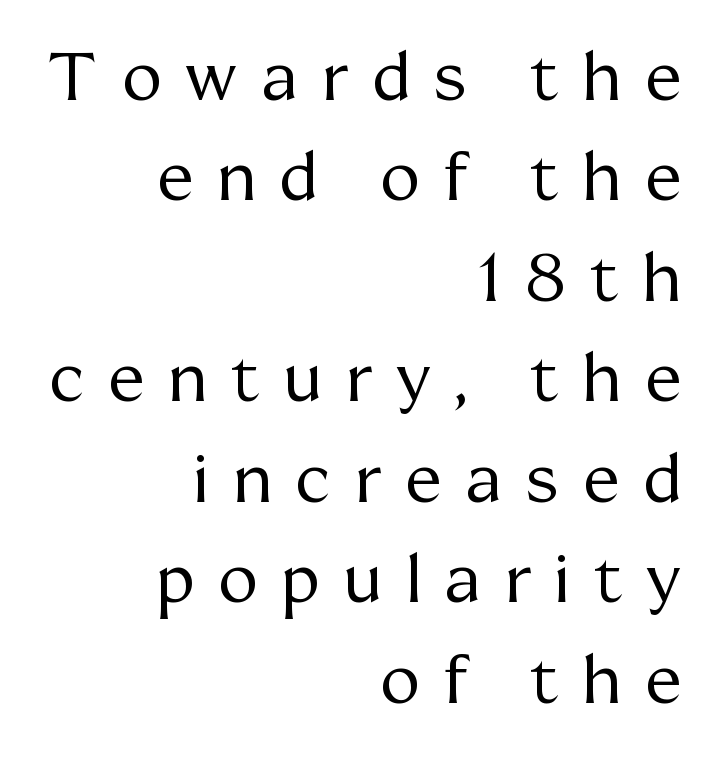
Q: Is the text bold? A: No.
Q: Is the text italic (slanted)? A: No, it is upright.
Q: Is the typeface a serif or a sans-serif typeface? A: Serif.
Q: Is the text underlined? A: No.
Q: How is the paragraph aligned? A: Right-aligned.
Q: Is the spacing between letters normal or unusually wide? A: Unusually wide.
Q: Is the spacing between lines tight, normal or loose? A: Normal.
Q: Width (condensed, normal, or wide)? A: Normal.
Q: Stroke contrast? A: Medium.
Q: x-height? A: Medium.
Q: Monospaced? A: No.
